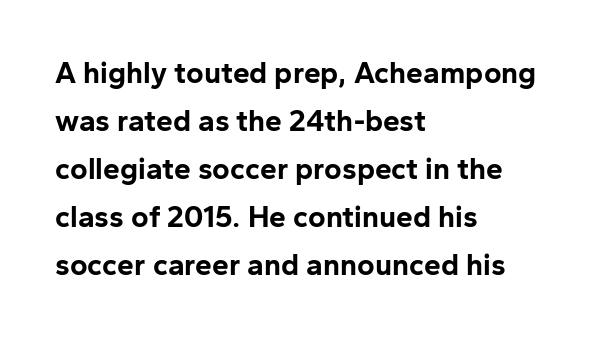
{"serif": "no", "italic": "no", "bold": "yes", "weight": "bold", "width": "normal", "stroke_contrast": "low", "x_height": "medium", "monospaced": "no", "underline": "no", "align": "left", "line_spacing": "normal", "line_spacing_ratio": 1.6, "letter_spacing": "normal", "letter_spacing_em": 0.0, "glyph_px": 30}
